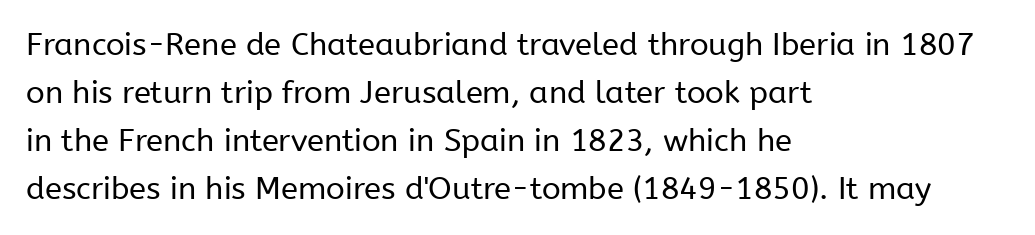
The image shows 31 px regular-weight sans-serif type, upright; set left-aligned, normal line spacing (1.55x), normal letter spacing, not underlined; low stroke contrast and a medium x-height.
